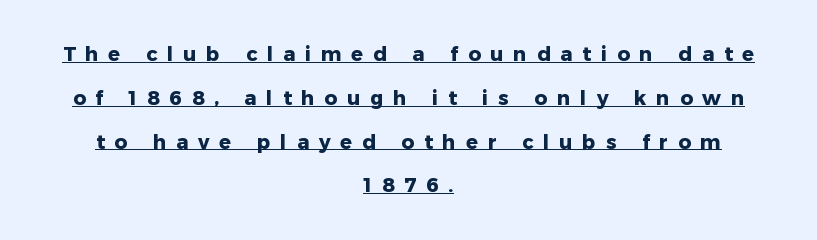
The image shows 20 px bold type, upright; set centered, loose line spacing (2.19x), unusually wide letter spacing (+0.49 em), underlined.
